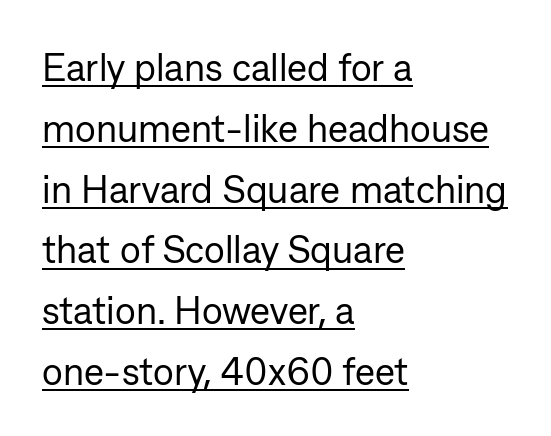
Q: Is the text bold? A: No.
Q: Is the text italic (slanted)? A: No, it is upright.
Q: Is the typeface a serif or a sans-serif typeface? A: Sans-serif.
Q: Is the text underlined? A: Yes.
Q: How is the paragraph aligned? A: Left-aligned.
Q: Is the spacing between letters normal or unusually wide? A: Normal.
Q: Is the spacing between lines tight, normal or loose? A: Normal.
Q: Width (condensed, normal, or wide)? A: Normal.
Q: Stroke contrast? A: Low.
Q: x-height? A: Medium.
Q: Monospaced? A: No.
